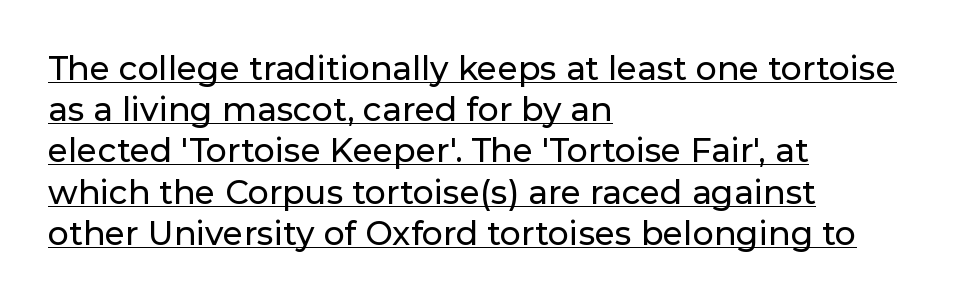
Q: Is the text italic (slanted)? A: No, it is upright.
Q: Is the typeface a serif or a sans-serif typeface? A: Sans-serif.
Q: Is the text underlined? A: Yes.
Q: How is the paragraph aligned? A: Left-aligned.
Q: Is the spacing between letters normal or unusually wide? A: Normal.
Q: Is the spacing between lines tight, normal or loose? A: Normal.
Q: Width (condensed, normal, or wide)? A: Normal.
Q: Stroke contrast? A: Low.
Q: x-height? A: Medium.
Q: Monospaced? A: No.
